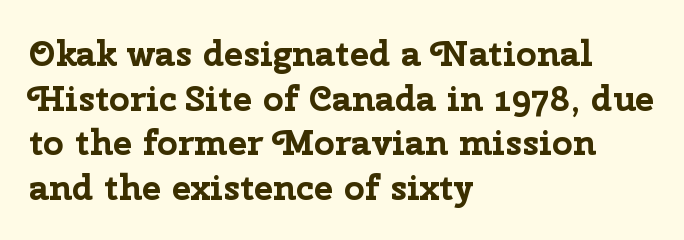
{"serif": "no", "italic": "no", "bold": "yes", "weight": "bold", "width": "normal", "stroke_contrast": "low", "x_height": "medium", "monospaced": "no", "underline": "no", "align": "left", "line_spacing_ratio": 1.24, "letter_spacing": "normal", "letter_spacing_em": 0.0, "glyph_px": 36}
